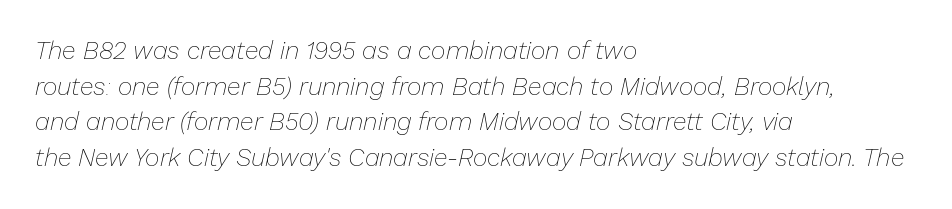
Alignment: flush left. The gaps between neighbouring characters are ordinary and unremarkable. Looking at the ascenders, they clearly lean. Glance below the letters and you will spot only blank space.
